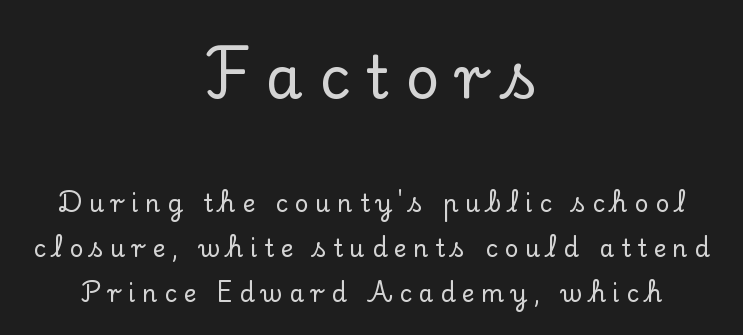
The image shows 59 px serif type, upright; set centered, line spacing 1.89x, unusually wide letter spacing (+0.28 em), not underlined; the first (top) block is 2.46x larger; low stroke contrast and a small x-height.
